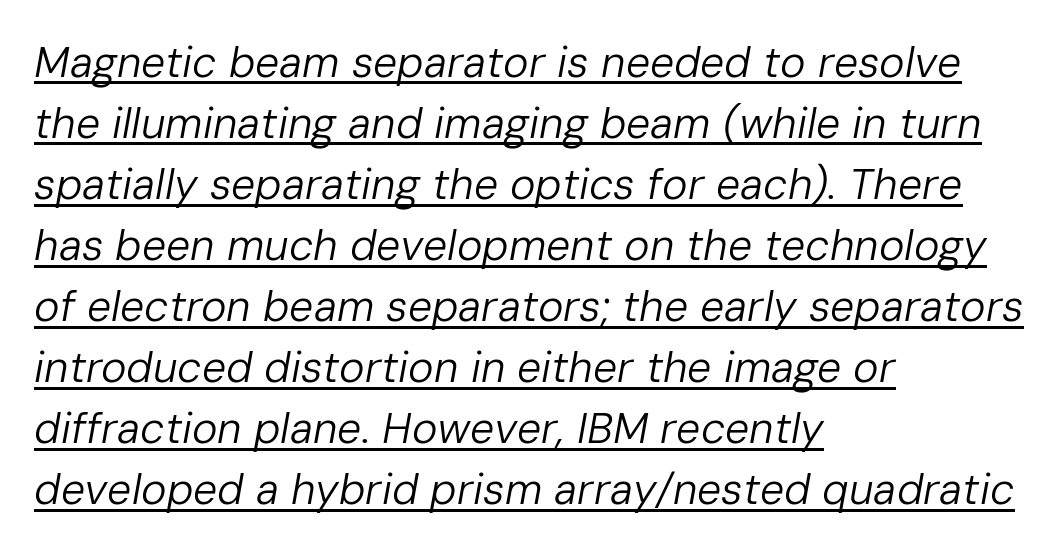
The face used here is proportionally spaced, like ordinary book or web type. Look at the tracking — it's just the regular setting, nothing added. Each line starts at the same left margin while the right side varies. This rendering features underlined lettering.
